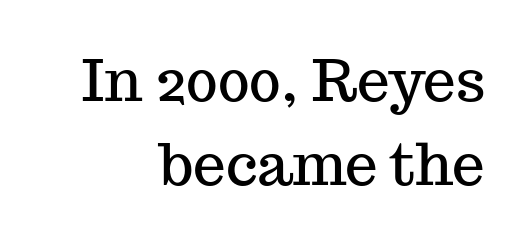
Q: Is the text italic (slanted)? A: No, it is upright.
Q: Is the typeface a serif or a sans-serif typeface? A: Serif.
Q: Is the text underlined? A: No.
Q: How is the paragraph aligned? A: Right-aligned.
Q: Is the spacing between letters normal or unusually wide? A: Normal.
Q: Is the spacing between lines tight, normal or loose? A: Normal.
Q: Width (condensed, normal, or wide)? A: Normal.
Q: Stroke contrast? A: Medium.
Q: x-height? A: Medium.
Q: Monospaced? A: No.
